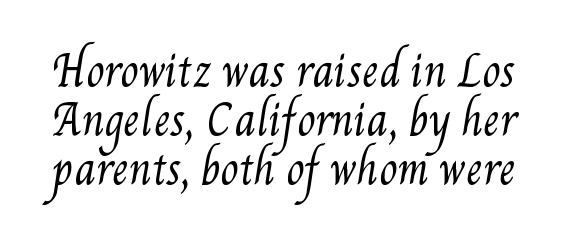
{"bold": "no", "weight": "regular", "width": "condensed", "stroke_contrast": "medium", "x_height": "small", "monospaced": "no", "underline": "no", "line_spacing_ratio": 1.19, "letter_spacing": "normal", "letter_spacing_em": 0.0, "glyph_px": 41}
